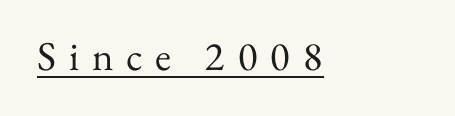
{"serif": "yes", "italic": "no", "bold": "no", "weight": "regular", "width": "normal", "stroke_contrast": "medium", "x_height": "small", "monospaced": "no", "underline": "yes", "letter_spacing": "wide", "letter_spacing_em": 0.31, "glyph_px": 41}
